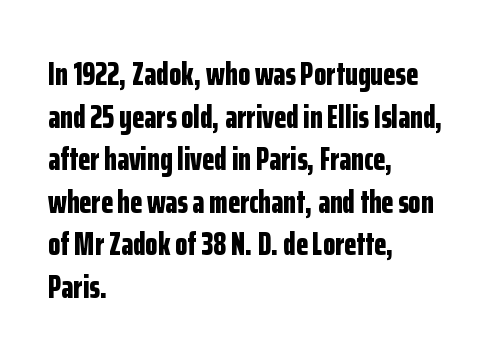
The image shows 32 px bold, condensed sans-serif type, upright; set left-aligned, normal line spacing (1.33x), normal letter spacing, not underlined; low stroke contrast and a medium x-height.
